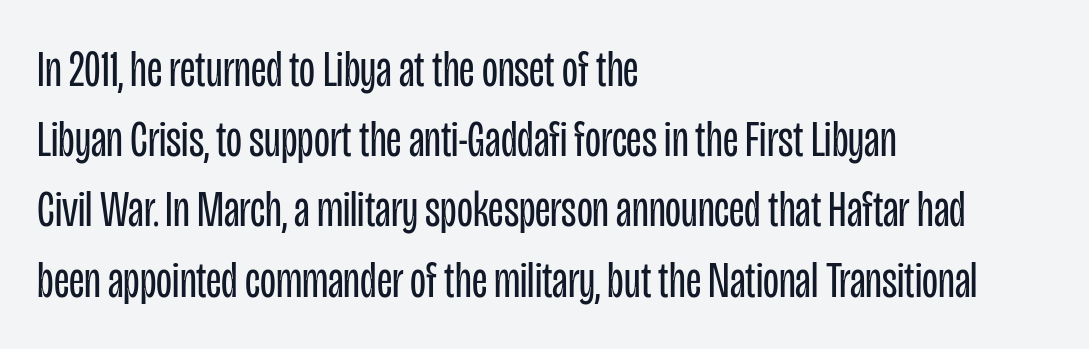
The glyphs in this specimen are sans serif. No chunkiness to these letters — they're not bold. Do the characters align in a grid? No, the font is proportional. In terms of posture, this sample is upright.
